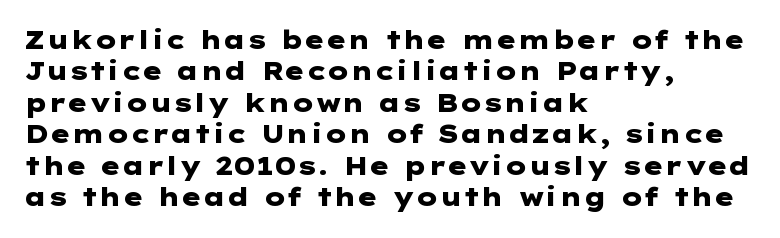
Q: Is the text bold? A: Yes.
Q: Is the text italic (slanted)? A: No, it is upright.
Q: Is the text underlined? A: No.
Q: How is the paragraph aligned? A: Left-aligned.
Q: Is the spacing between letters normal or unusually wide? A: Normal.
Q: Is the spacing between lines tight, normal or loose? A: Normal.
